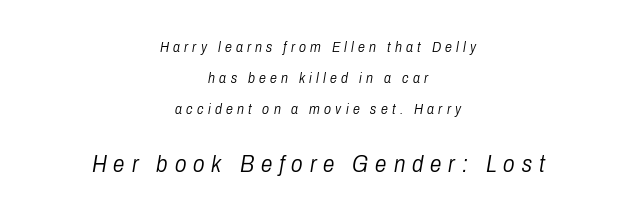
There's an unmistakable incline to the writing here. Stroke thickness stays within the range of a standard reading face or lighter. Display-style spreading of the glyphs; the letterfit is very open. These lines stand farther apart than default settings would place them.
